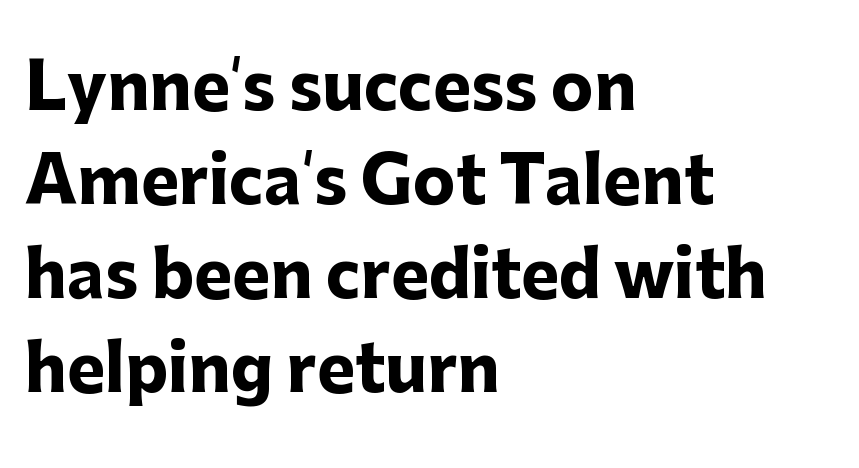
The image shows 64 px heavy sans-serif type, upright; set left-aligned, normal line spacing (1.47x), normal letter spacing, not underlined; low stroke contrast and a medium x-height.
